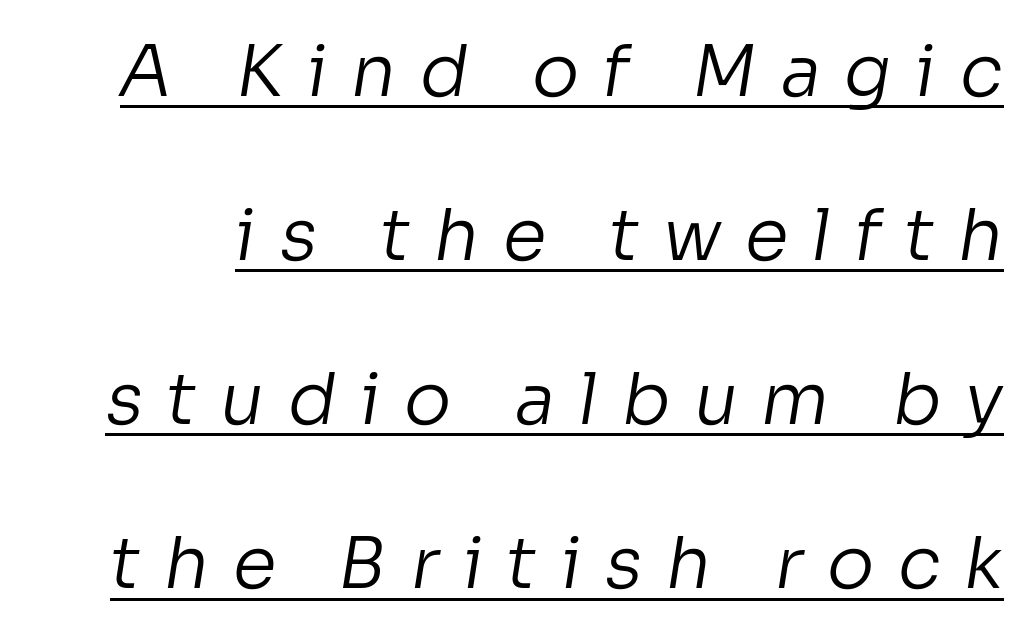
The image shows 71 px regular-weight sans-serif type; set loose line spacing (2.31x), unusually wide letter spacing (+0.33 em), underlined; low stroke contrast and a medium x-height.
